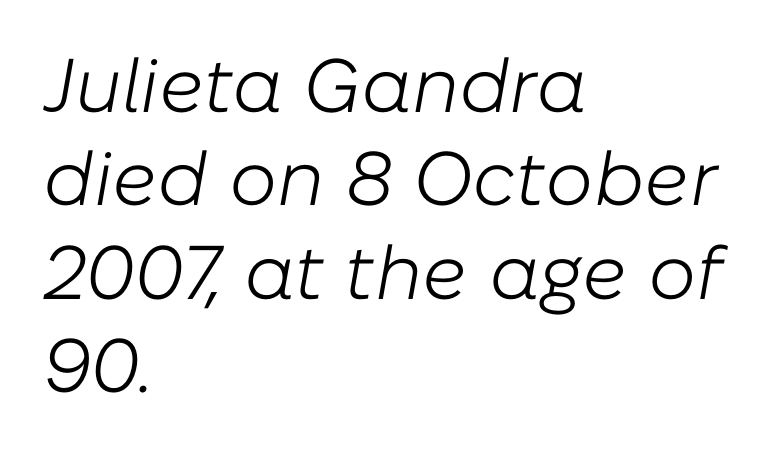
{"italic": "yes", "lean": "right", "slant_degrees": 10, "bold": "no", "weight": "light", "width": "normal", "stroke_contrast": "low", "x_height": "medium", "monospaced": "no", "underline": "no", "align": "left", "line_spacing_ratio": 1.23, "letter_spacing": "normal", "letter_spacing_em": 0.0, "glyph_px": 76}
